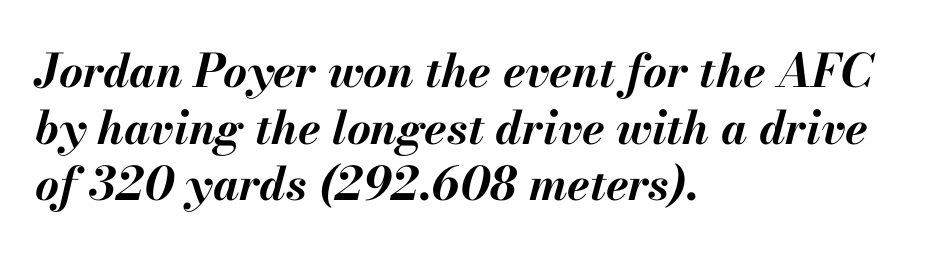
Inter-character spacing is left at the font's built-in metrics. A classic flush-left, rag-right setting is used for this passage. Decoration check: the copy has no underline. Chunky letters — that's bold for sure. Is this a fixed-width face? No — the glyphs have proportional, varying widths. The rendering applies a slant to the glyphs.
